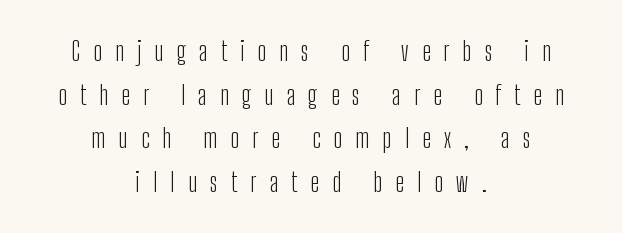
{"italic": "no", "bold": "no", "underline": "no", "align": "center", "line_spacing": "normal", "line_spacing_ratio": 1.62, "letter_spacing": "wide", "letter_spacing_em": 0.49, "glyph_px": 27}
